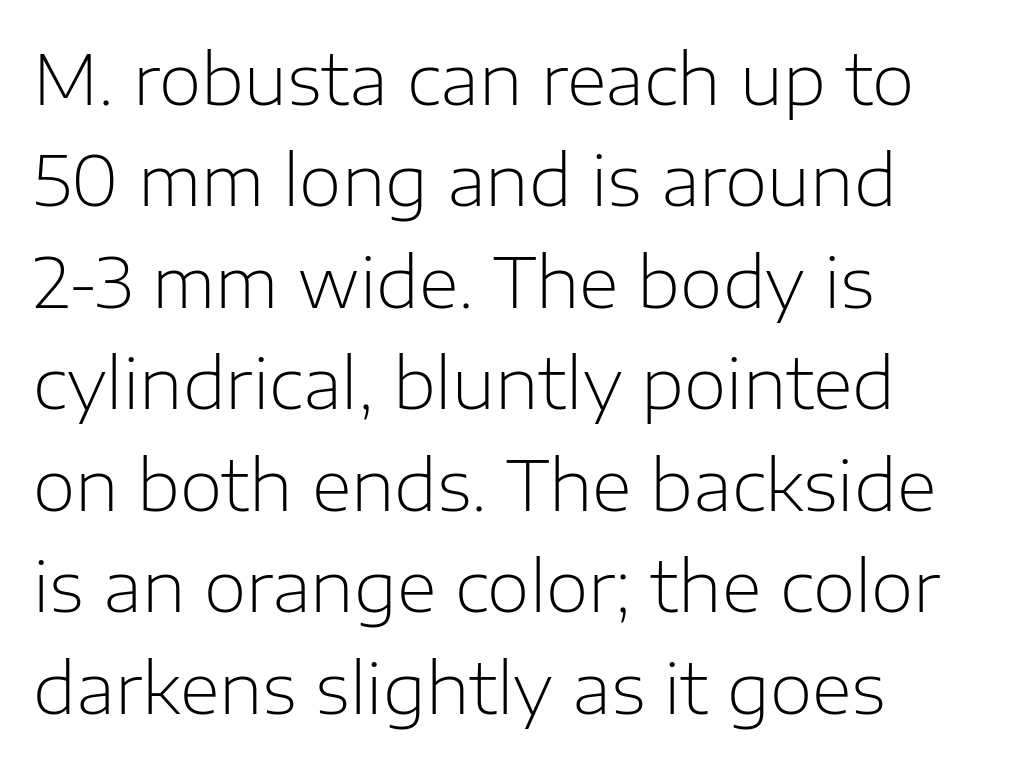
The image shows 69 px light sans-serif type, upright; set left-aligned, normal line spacing (1.47x), normal letter spacing, not underlined; low stroke contrast and a medium x-height.
